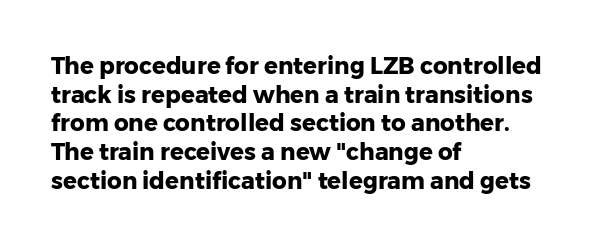
Q: Is the text bold? A: Yes.
Q: Is the text italic (slanted)? A: No, it is upright.
Q: Is the text underlined? A: No.
Q: How is the paragraph aligned? A: Left-aligned.
Q: Is the spacing between letters normal or unusually wide? A: Normal.
Q: Is the spacing between lines tight, normal or loose? A: Normal.
